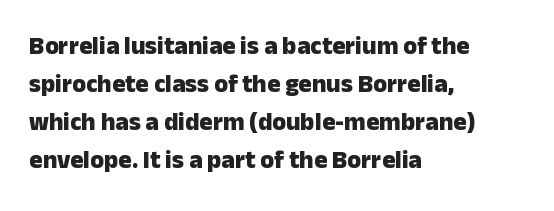
{"italic": "no", "bold": "yes", "underline": "no", "align": "left", "line_spacing": "normal", "line_spacing_ratio": 1.52, "letter_spacing": "normal", "letter_spacing_em": 0.0, "glyph_px": 25}
